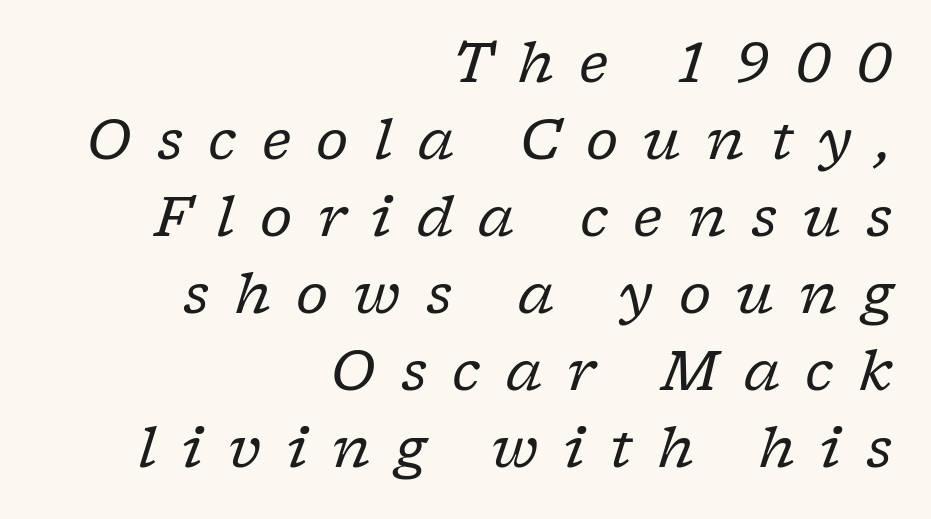
{"serif": "yes", "italic": "yes", "lean": "right", "slant_degrees": 17, "bold": "no", "weight": "regular", "width": "normal", "stroke_contrast": "low", "x_height": "medium", "monospaced": "no", "underline": "no", "align": "right", "line_spacing": "normal", "line_spacing_ratio": 1.4, "letter_spacing": "wide", "letter_spacing_em": 0.46, "glyph_px": 55}
